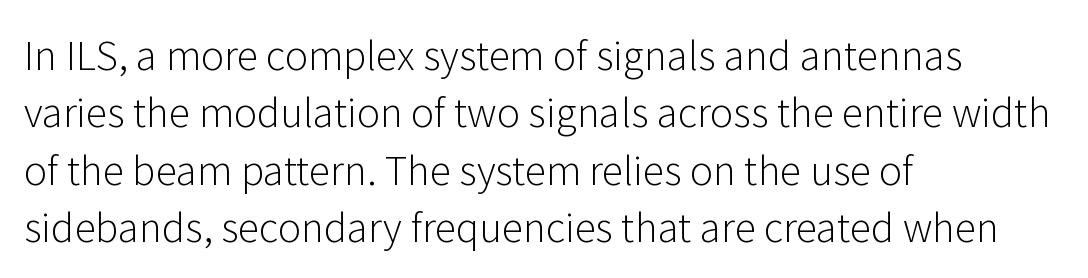
Honestly, the letter spacing is just normal — you wouldn't notice it. The font's upright variant was chosen for this text. This is not heavy type; no bold has been used. The font family rendered here belongs to the sans-serif group. Each letter keeps its own natural width here, so spacing adapts to shape.
